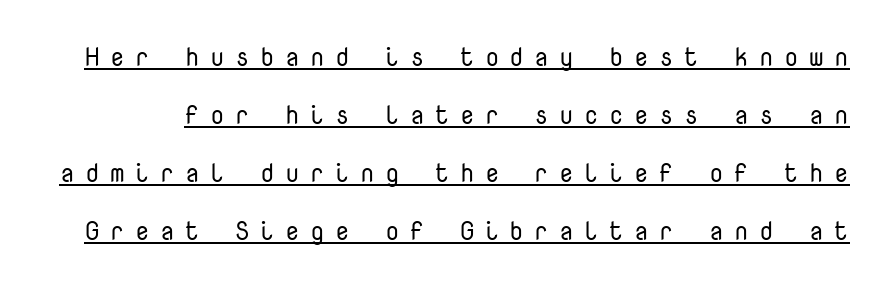
Inter-character spacing is expanded well beyond the font's built-in metrics. This sample uses an upright cut, with every glyph sitting square on the baseline. Descenders here cross a horizontal rule under the line. Summary of weight: not heavy and not bold.
